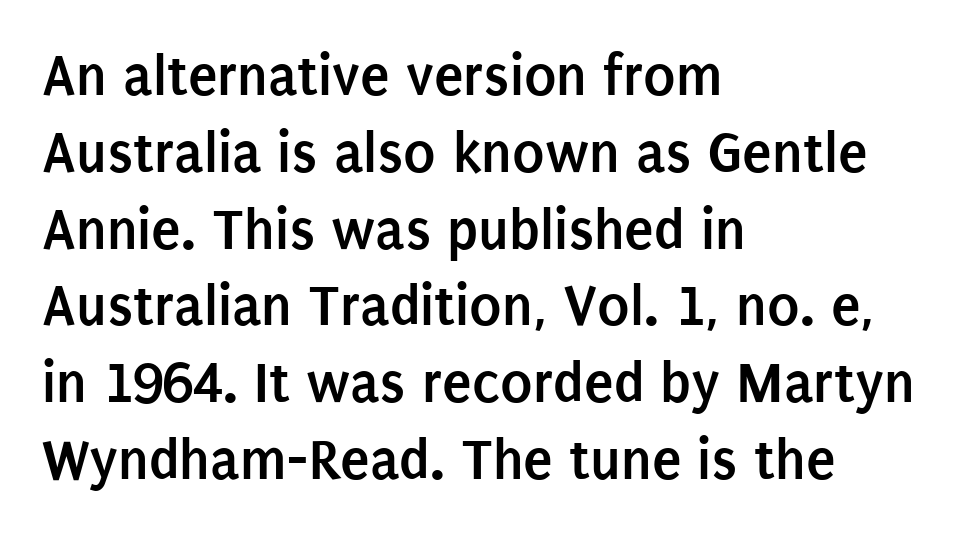
The image shows 60 px semibold, condensed sans-serif type, upright; set left-aligned, normal line spacing (1.28x), normal letter spacing, not underlined; low stroke contrast and a large x-height.
